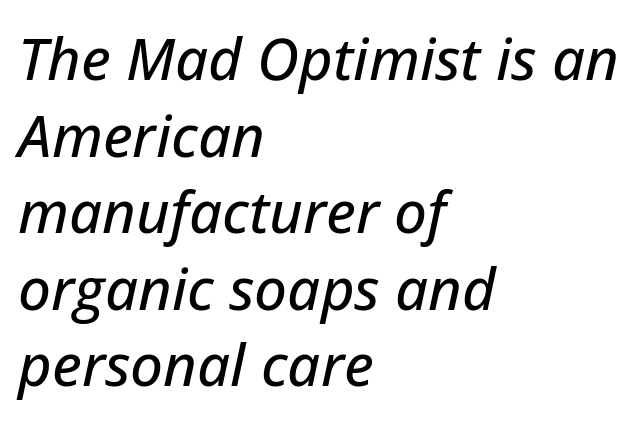
The strip under each line holds only bare page. The glyphs look as if they've been sheared to an angle. Short note: letters normally spaced. The text block is weighted toward the left margin, trailing off unevenly rightward.
